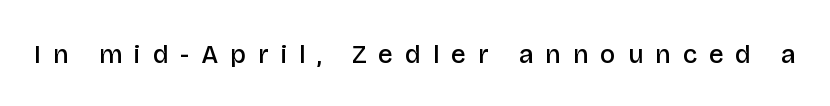
{"italic": "no", "bold": "semi", "underline": "no", "letter_spacing": "wide", "letter_spacing_em": 0.46, "glyph_px": 26}
